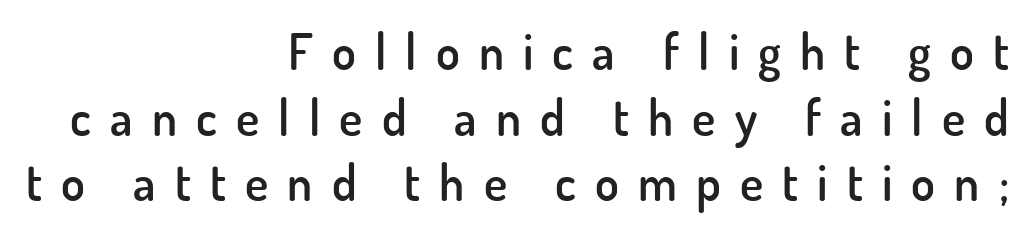
{"serif": "no", "italic": "no", "bold": "semi", "weight": "semibold", "width": "normal", "stroke_contrast": "low", "x_height": "small", "monospaced": "no", "underline": "no", "align": "right", "line_spacing": "normal", "line_spacing_ratio": 1.34, "letter_spacing": "wide", "letter_spacing_em": 0.39, "glyph_px": 49}
